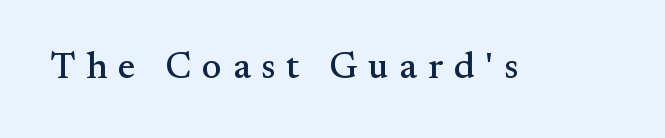
Is there any slant? The stems are plumb. Old-style or modern, the face here clearly has serifs. The passage shown is typed in a proportional face where columns would drift. The line texture is sparse and dotted thanks to wide tracking.
